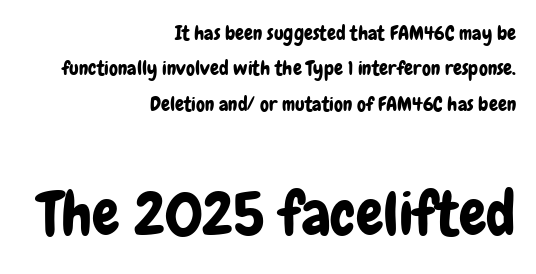
The image shows 61 px condensed sans-serif type, upright; set right-aligned, line spacing 1.77x, normal letter spacing, not underlined; the second (bottom) block is 3.05x larger; low stroke contrast and a medium x-height.
